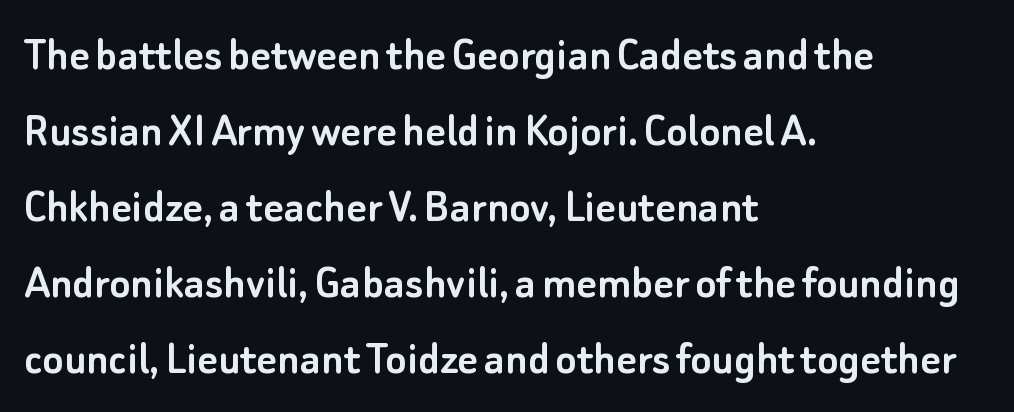
Students, observe: this is what conventionally led text looks like. Varying glyph widths throughout — classic text-font behaviour. Ordinary non-slanted type is in use. No feet cap the strokes, marking this as sans-serif type. The lines in this sample share a left origin and differ only in where they stop. Beneath every word, the page is bare.
